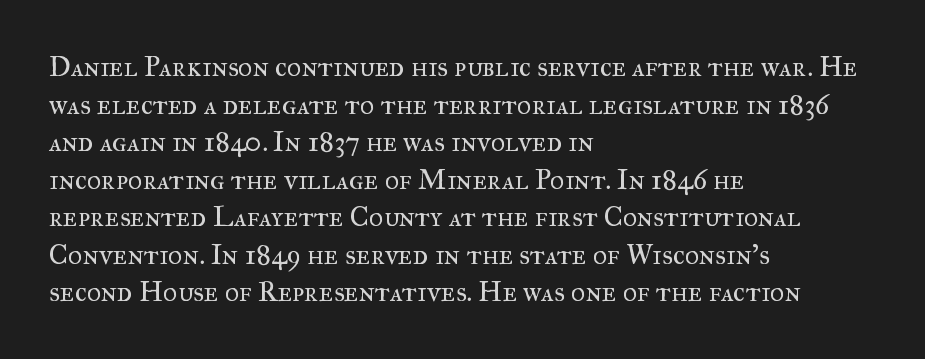
Q: Is the text bold? A: No.
Q: Is the text italic (slanted)? A: No, it is upright.
Q: Is the typeface a serif or a sans-serif typeface? A: Serif.
Q: Is the text underlined? A: No.
Q: How is the paragraph aligned? A: Left-aligned.
Q: Is the spacing between letters normal or unusually wide? A: Normal.
Q: Is the spacing between lines tight, normal or loose? A: Normal.
Q: Width (condensed, normal, or wide)? A: Normal.
Q: Stroke contrast? A: Medium.
Q: x-height? A: Small.
Q: Monospaced? A: No.
